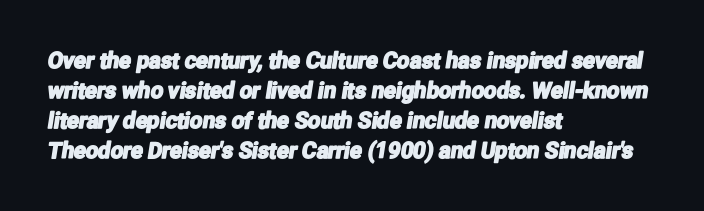
The space between consecutive lines is moderate. Underline: absent. Tracking here is standard; glyphs follow each other at the usual distance. Notice how the passage keeps a crisp vertical edge on the left only.
